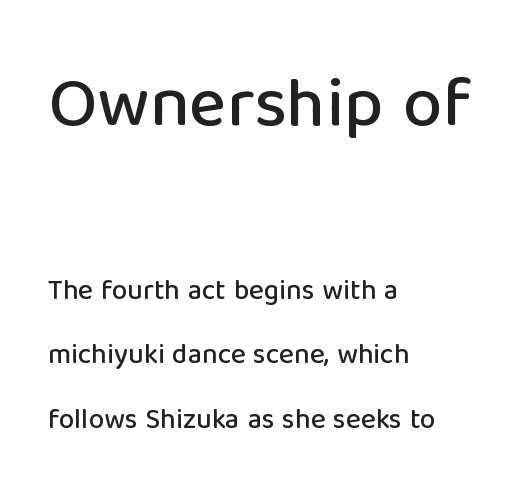
Q: Is the text italic (slanted)? A: No, it is upright.
Q: Is the typeface a serif or a sans-serif typeface? A: Sans-serif.
Q: Is the text underlined? A: No.
Q: How is the paragraph aligned? A: Left-aligned.
Q: Is the spacing between letters normal or unusually wide? A: Normal.
Q: Is the spacing between lines tight, normal or loose? A: Loose.
Q: Which block of text is set in a larger size, the first (top) or the second (bottom)? A: The first (top) one.
Q: Width (condensed, normal, or wide)? A: Normal.
Q: Stroke contrast? A: Low.
Q: x-height? A: Medium.
Q: Monospaced? A: No.
